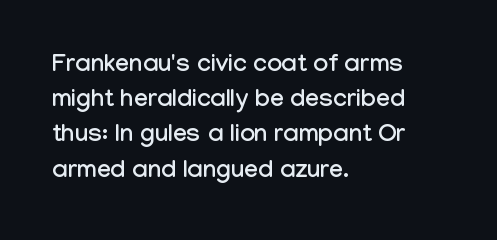
Q: Is the text italic (slanted)? A: No, it is upright.
Q: Is the text underlined? A: No.
Q: How is the paragraph aligned? A: Left-aligned.
Q: Is the spacing between letters normal or unusually wide? A: Normal.
Q: Is the spacing between lines tight, normal or loose? A: Normal.
